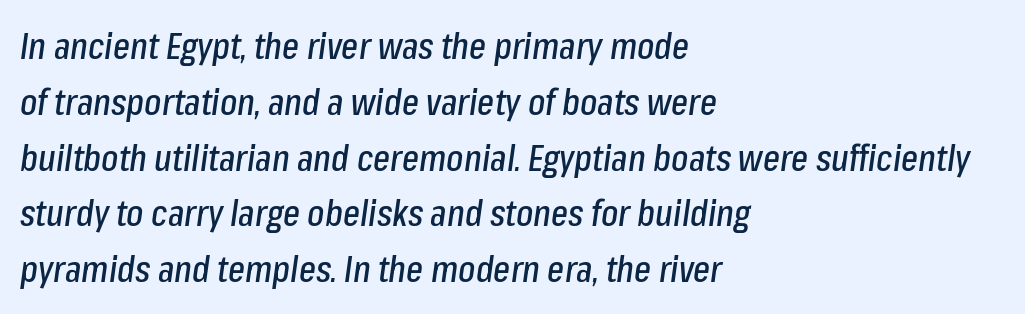
The image shows 36 px condensed type, italic (leaning right); set left-aligned, normal line spacing (1.55x), normal letter spacing, not underlined; low stroke contrast and a medium x-height.
